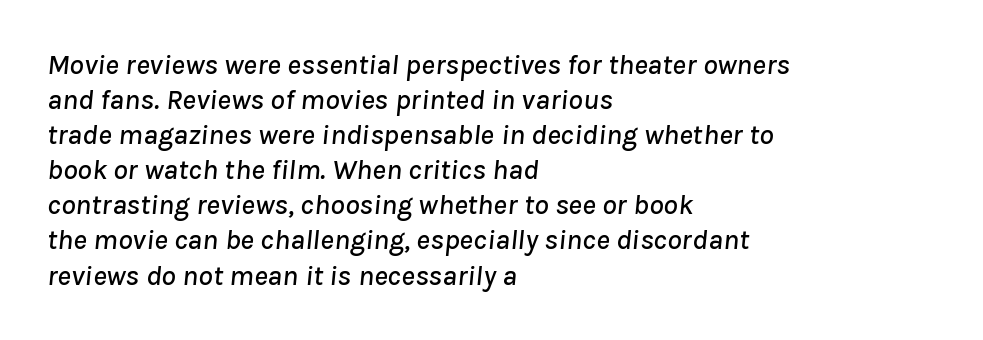
{"italic": "yes", "lean": "right", "slant_degrees": 8, "width": "normal", "stroke_contrast": "low", "x_height": "medium", "monospaced": "no", "underline": "no", "align": "left", "line_spacing_ratio": 1.21, "letter_spacing": "normal", "letter_spacing_em": 0.0, "glyph_px": 29}
